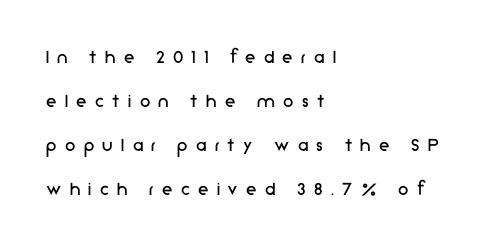
{"italic": "no", "bold": "no", "underline": "no", "align": "left", "line_spacing": "loose", "line_spacing_ratio": 2.09, "letter_spacing": "wide", "letter_spacing_em": 0.4, "glyph_px": 21}
